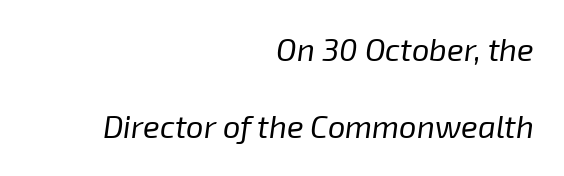
Q: Is the text bold? A: No.
Q: Is the text italic (slanted)? A: Yes, it leans right by about 8 degrees.
Q: Is the text underlined? A: No.
Q: How is the paragraph aligned? A: Right-aligned.
Q: Is the spacing between letters normal or unusually wide? A: Normal.
Q: Is the spacing between lines tight, normal or loose? A: Loose.
Q: Width (condensed, normal, or wide)? A: Normal.
Q: Stroke contrast? A: Low.
Q: x-height? A: Medium.
Q: Monospaced? A: No.
